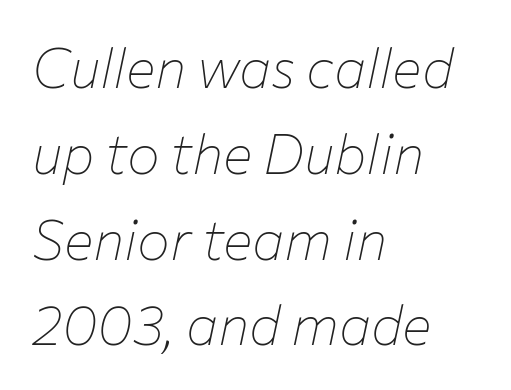
{"italic": "yes", "lean": "right", "slant_degrees": 12, "bold": "no", "weight": "thin", "width": "normal", "stroke_contrast": "low", "x_height": "medium", "monospaced": "no", "underline": "no", "align": "left", "line_spacing": "normal", "line_spacing_ratio": 1.56, "letter_spacing": "normal", "letter_spacing_em": 0.0, "glyph_px": 55}
